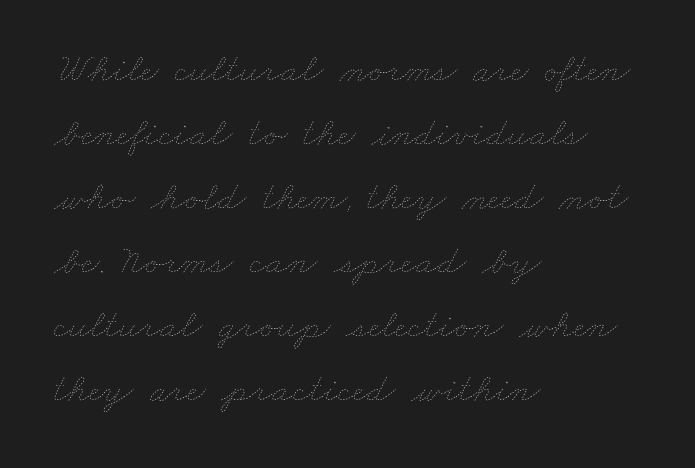
Anything drawn beneath the words? Only blank space. Observe the ordinary spacing: letters are neighbours, not strangers. Horizontal bands of white between lines are of average thickness. Here the designer chose a conventional face with non-uniform glyph widths. Bold? No — there's no thickening of the strokes. These lines stack with their left ends in a neat column.
